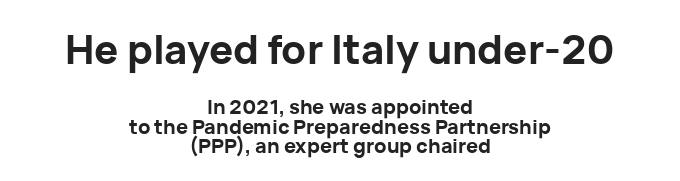
The image shows 40 px bold sans-serif type, upright; set centered, tight line spacing (0.98x), normal letter spacing, not underlined; the first (top) block is 2.0x larger; low stroke contrast and a medium x-height.
